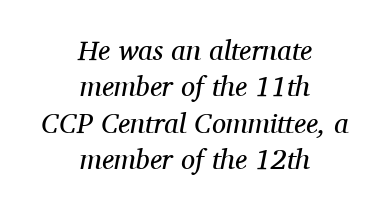
Q: Is the text bold? A: No.
Q: Is the text italic (slanted)? A: Yes, it leans right by about 11 degrees.
Q: Is the typeface a serif or a sans-serif typeface? A: Serif.
Q: Is the text underlined? A: No.
Q: How is the paragraph aligned? A: Centered.
Q: Is the spacing between letters normal or unusually wide? A: Normal.
Q: Is the spacing between lines tight, normal or loose? A: Normal.
Q: Width (condensed, normal, or wide)? A: Normal.
Q: Stroke contrast? A: Medium.
Q: x-height? A: Medium.
Q: Monospaced? A: No.
